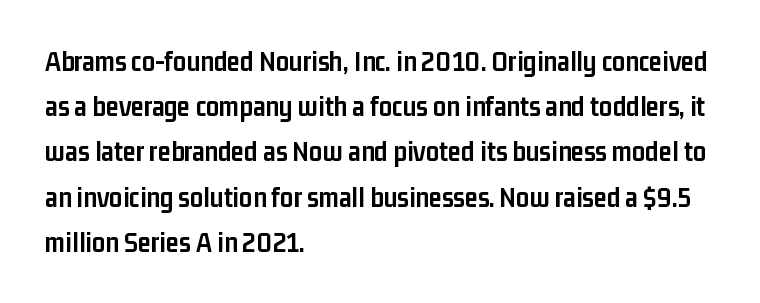
{"serif": "no", "italic": "no", "bold": "yes", "weight": "semibold", "width": "condensed", "stroke_contrast": "low", "x_height": "medium", "monospaced": "no", "underline": "no", "align": "left", "line_spacing": "normal", "line_spacing_ratio": 1.56, "letter_spacing": "normal", "letter_spacing_em": 0.0, "glyph_px": 29}
